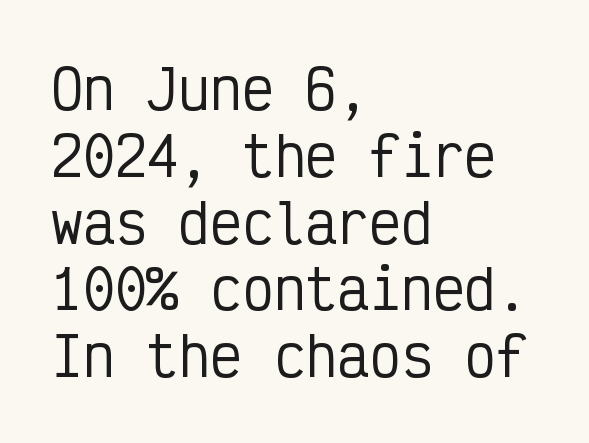
The face used here is monospaced, like something from a code editor. Reading down the column, the eye jumps a familiar distance to each next line. Nope, no serifs anywhere on these letters. The rendering anchors every line to the left-hand side.
